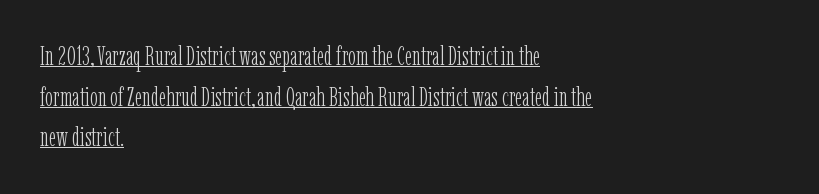
{"italic": "no", "bold": "no", "underline": "yes", "align": "left", "line_spacing": "normal", "line_spacing_ratio": 1.56, "letter_spacing": "normal", "letter_spacing_em": 0.0, "glyph_px": 26}
